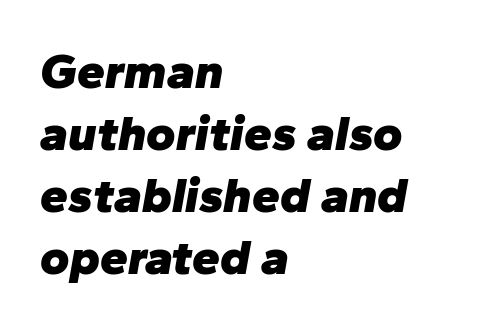
The image shows 50 px heavy type, italic (leaning right); set left-aligned, line spacing 1.24x, normal letter spacing, not underlined; low stroke contrast and a medium x-height.
